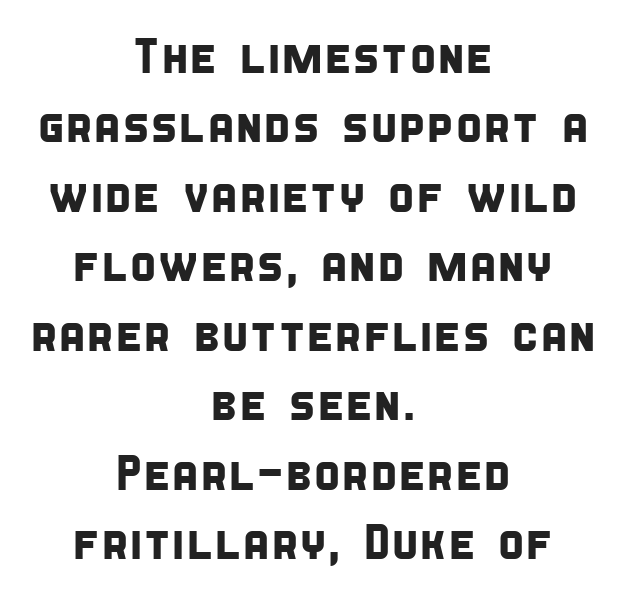
Anything drawn beneath the words? Only blank space. Looks like regular typesetting: each glyph gets only the width it needs. Regular leading. The passage is arranged like a title page — every line centered. Font category for this specimen: sans-serif. The letterforms sit shoulder to shoulder at normal distance.
